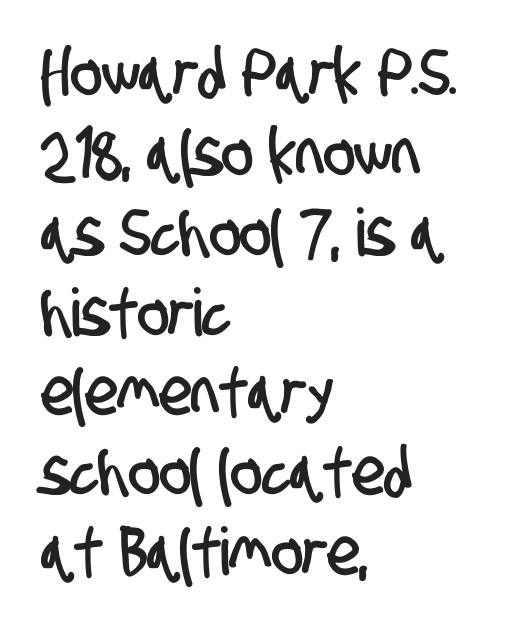
The rendering uses natural spacing where letterforms have individual widths. Nothing unusual about the tracking: characters are spaced as the font intends. Regarding serifs, this sample does without them. This rendering uses left alignment, leaving the right contour irregular.
